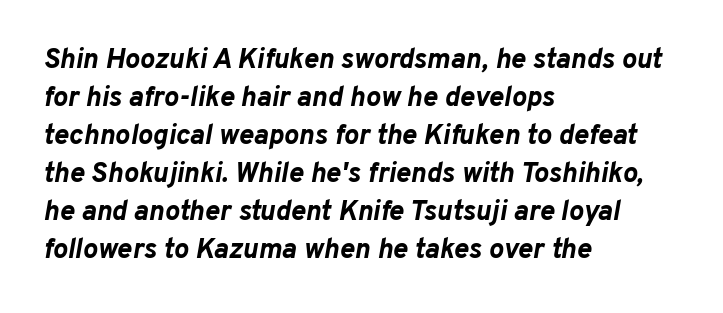
{"italic": "yes", "lean": "right", "slant_degrees": 10, "bold": "yes", "weight": "bold", "width": "normal", "stroke_contrast": "low", "x_height": "medium", "monospaced": "no", "underline": "no", "align": "left", "line_spacing": "normal", "line_spacing_ratio": 1.36, "letter_spacing": "normal", "letter_spacing_em": 0.0, "glyph_px": 28}
